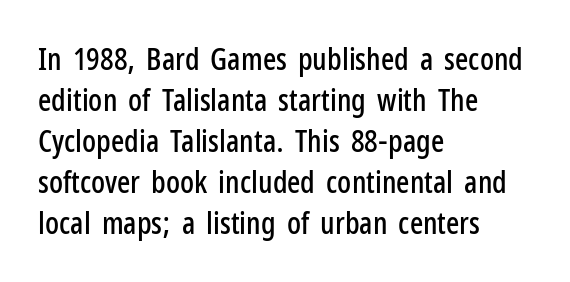
{"serif": "no", "italic": "no", "width": "condensed", "stroke_contrast": "low", "x_height": "medium", "monospaced": "no", "underline": "no", "align": "left", "line_spacing": "normal", "line_spacing_ratio": 1.32, "letter_spacing": "normal", "letter_spacing_em": 0.0, "glyph_px": 31}
